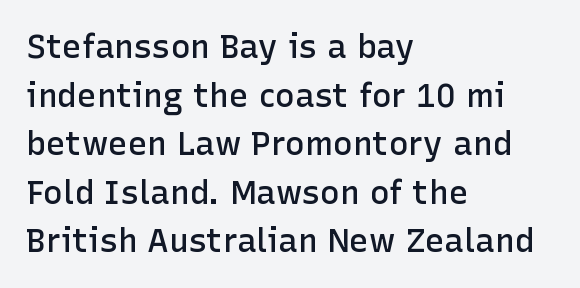
{"serif": "no", "italic": "no", "bold": "semi", "weight": "semibold", "width": "normal", "stroke_contrast": "low", "x_height": "medium", "monospaced": "no", "underline": "no", "align": "left", "line_spacing": "normal", "line_spacing_ratio": 1.47, "letter_spacing": "normal", "letter_spacing_em": 0.0, "glyph_px": 33}
